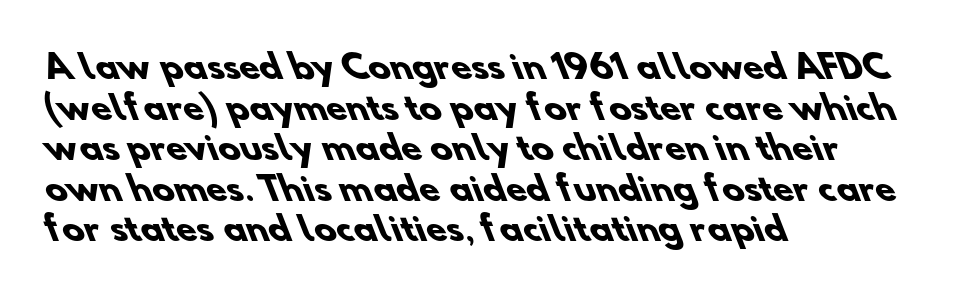
{"serif": "no", "bold": "yes", "weight": "heavy", "width": "normal", "stroke_contrast": "low", "x_height": "small", "monospaced": "no", "underline": "no", "align": "left", "line_spacing_ratio": 1.23, "letter_spacing": "normal", "letter_spacing_em": 0.0, "glyph_px": 33}
